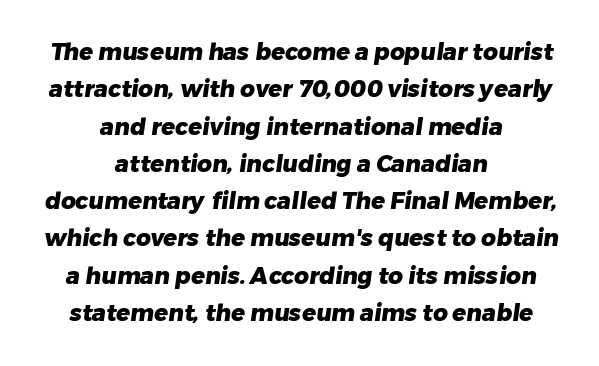
Emphasis by weight is at full strength: bold. Regular leading. This rendering uses center alignment, leaving both contours irregular but symmetric. The space directly below the letters is spotless. Short note: letters normally spaced.
